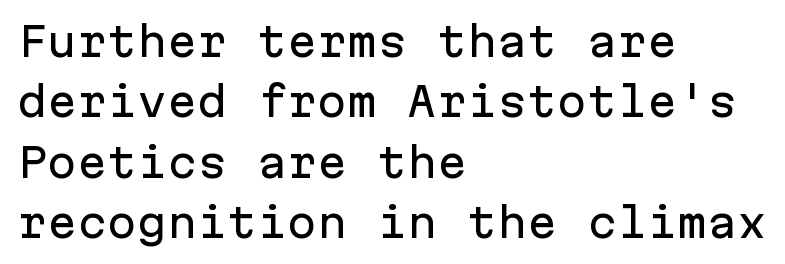
{"serif": "no", "italic": "no", "width": "normal", "stroke_contrast": "low", "x_height": "medium", "monospaced": "yes", "underline": "no", "align": "left", "line_spacing": "normal", "line_spacing_ratio": 1.51, "letter_spacing": "normal", "letter_spacing_em": 0.0, "glyph_px": 40}
